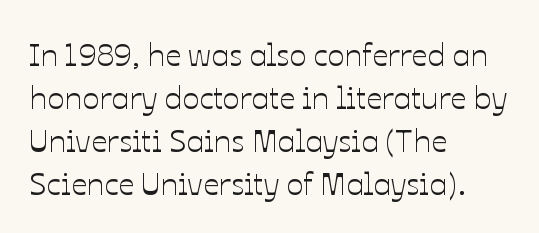
Q: Is the text italic (slanted)? A: No, it is upright.
Q: Is the text underlined? A: No.
Q: How is the paragraph aligned? A: Left-aligned.
Q: Is the spacing between letters normal or unusually wide? A: Normal.
Q: Is the spacing between lines tight, normal or loose? A: Normal.
Q: Width (condensed, normal, or wide)? A: Normal.
Q: Stroke contrast? A: Low.
Q: x-height? A: Medium.
Q: Monospaced? A: No.
